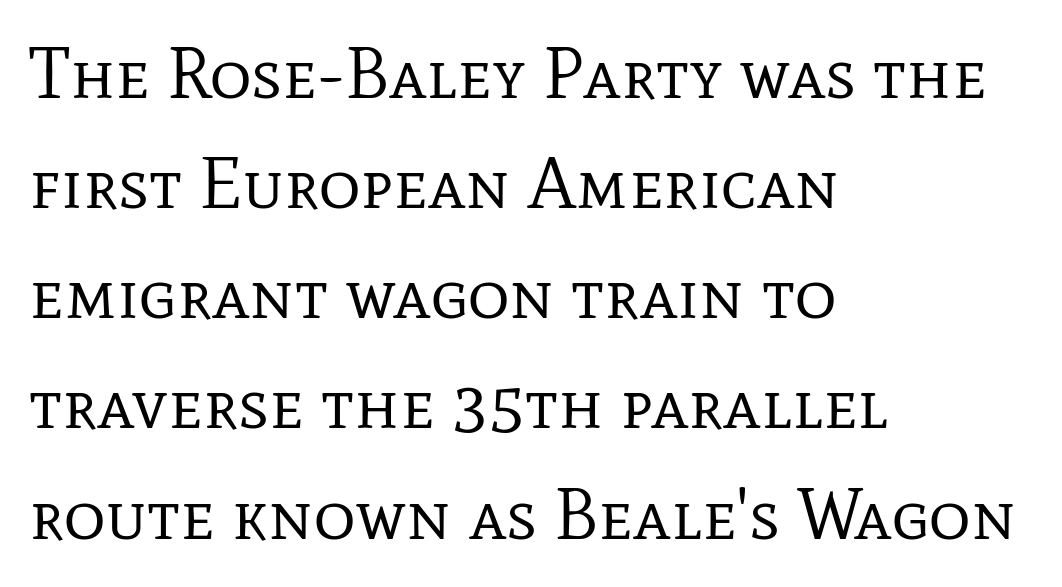
{"serif": "yes", "italic": "no", "bold": "no", "weight": "regular", "width": "normal", "stroke_contrast": "low", "x_height": "medium", "monospaced": "no", "underline": "no", "align": "left", "line_spacing": "normal", "line_spacing_ratio": 1.53, "letter_spacing": "normal", "letter_spacing_em": 0.0, "glyph_px": 72}
